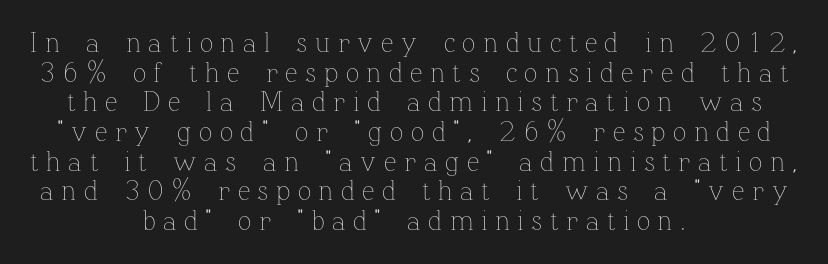
{"italic": "no", "bold": "no", "weight": "thin", "width": "normal", "stroke_contrast": "low", "x_height": "medium", "monospaced": "no", "underline": "no", "align": "center", "line_spacing": "tight", "line_spacing_ratio": 1.06, "letter_spacing": "wide", "letter_spacing_em": 0.27, "glyph_px": 28}
